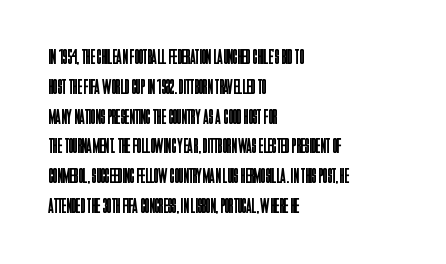
Quick note: interline space is typical. Nothing unusual about the tracking: characters are spaced as the font intends. Unmarked baselines from the first word to the last. No italicization has been applied; the sample stays upright.
